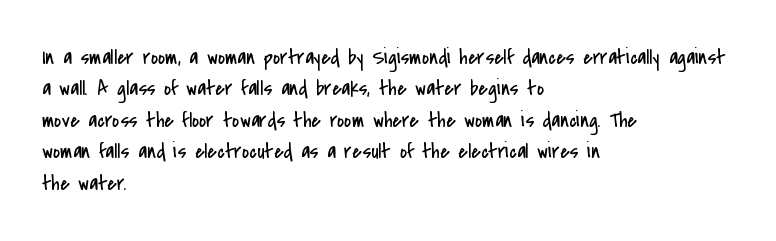
{"italic": "no", "bold": "no", "underline": "no", "align": "left", "line_spacing": "normal", "line_spacing_ratio": 1.43, "letter_spacing": "normal", "letter_spacing_em": 0.0, "glyph_px": 22}
